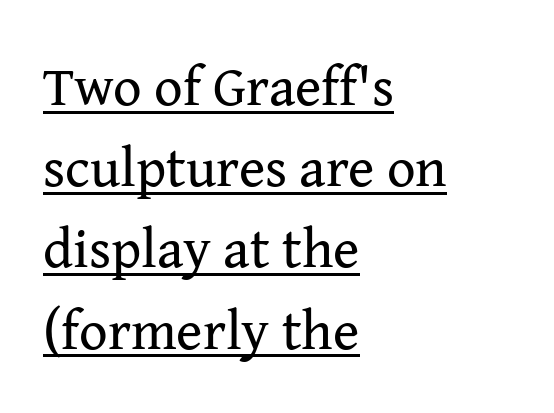
Q: Is the text bold? A: No.
Q: Is the text italic (slanted)? A: No, it is upright.
Q: Is the typeface a serif or a sans-serif typeface? A: Serif.
Q: Is the text underlined? A: Yes.
Q: How is the paragraph aligned? A: Left-aligned.
Q: Is the spacing between letters normal or unusually wide? A: Normal.
Q: Is the spacing between lines tight, normal or loose? A: Normal.
Q: Width (condensed, normal, or wide)? A: Normal.
Q: Stroke contrast? A: Medium.
Q: x-height? A: Medium.
Q: Monospaced? A: No.
